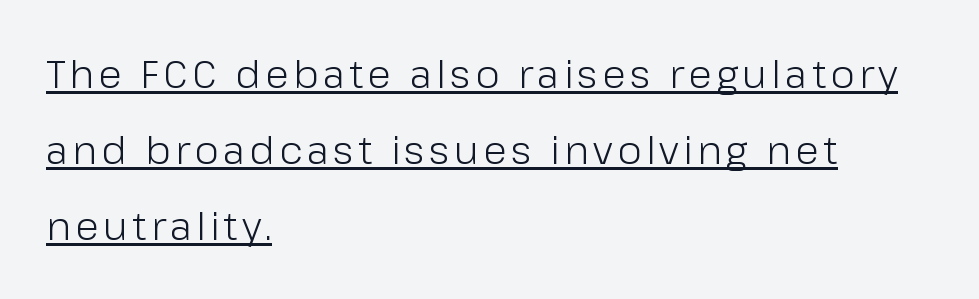
Q: Is the text bold? A: No.
Q: Is the text italic (slanted)? A: No, it is upright.
Q: Is the typeface a serif or a sans-serif typeface? A: Sans-serif.
Q: Is the text underlined? A: Yes.
Q: How is the paragraph aligned? A: Left-aligned.
Q: Is the spacing between lines tight, normal or loose? A: Loose.
Q: Width (condensed, normal, or wide)? A: Normal.
Q: Stroke contrast? A: Low.
Q: x-height? A: Medium.
Q: Monospaced? A: No.
